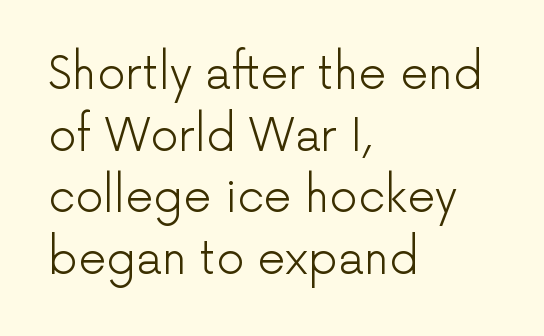
The image shows 44 px light sans-serif type, upright; set left-aligned, normal line spacing (1.4x), normal letter spacing, not underlined; low stroke contrast and a medium x-height.
